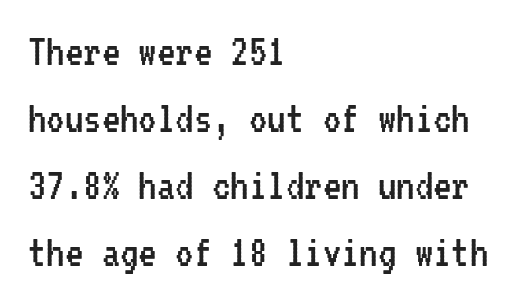
The image shows 46 px regular-weight, condensed sans-serif type, upright, monospaced; set left-aligned, normal line spacing (1.46x), normal letter spacing, not underlined; low stroke contrast and a medium x-height.
